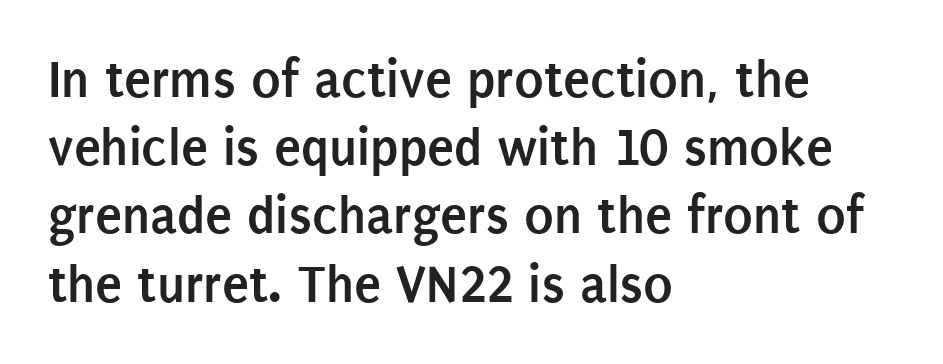
The image shows 55 px semibold, condensed sans-serif type, upright; set left-aligned, line spacing 1.24x, normal letter spacing, not underlined; low stroke contrast and a large x-height.
